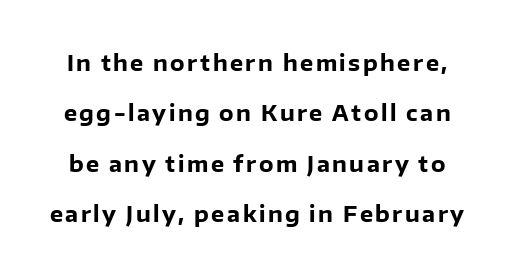
{"italic": "no", "bold": "yes", "underline": "no", "line_spacing": "loose", "line_spacing_ratio": 2.4, "glyph_px": 21}
